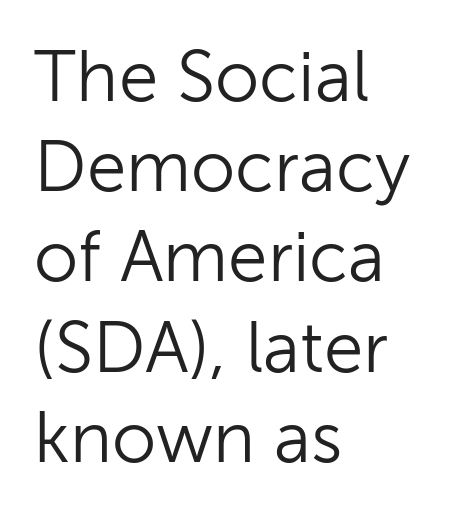
{"serif": "no", "italic": "no", "bold": "no", "weight": "light", "width": "normal", "stroke_contrast": "low", "x_height": "medium", "monospaced": "no", "underline": "no", "align": "left", "line_spacing": "normal", "line_spacing_ratio": 1.27, "letter_spacing": "normal", "letter_spacing_em": 0.0, "glyph_px": 71}
